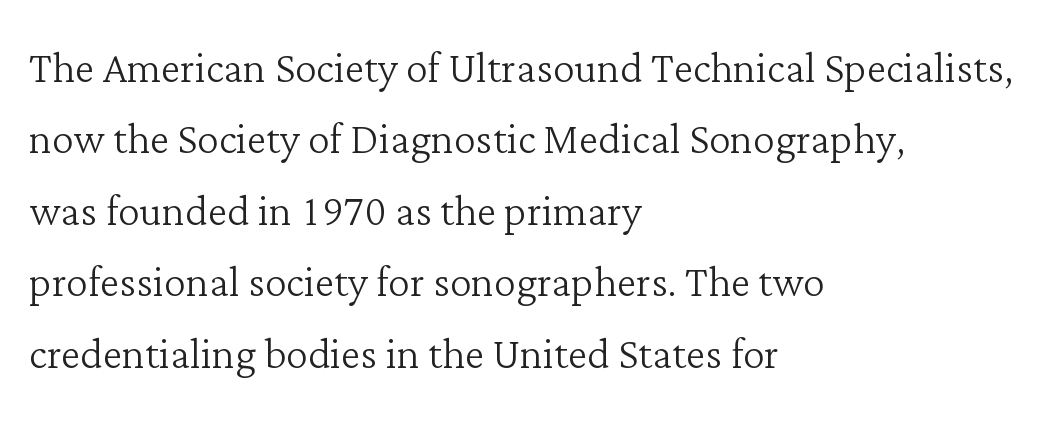
Q: Is the text bold? A: No.
Q: Is the text italic (slanted)? A: No, it is upright.
Q: Is the typeface a serif or a sans-serif typeface? A: Serif.
Q: Is the text underlined? A: No.
Q: How is the paragraph aligned? A: Left-aligned.
Q: Is the spacing between letters normal or unusually wide? A: Normal.
Q: Is the spacing between lines tight, normal or loose? A: Normal.
Q: Width (condensed, normal, or wide)? A: Normal.
Q: Stroke contrast? A: Low.
Q: x-height? A: Medium.
Q: Monospaced? A: No.
